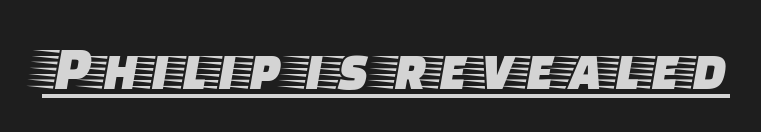
Q: Is the text italic (slanted)? A: Yes.
Q: Is the typeface a serif or a sans-serif typeface? A: Serif.
Q: Is the text underlined? A: Yes.
Q: Is the spacing between letters normal or unusually wide? A: Normal.
Q: Width (condensed, normal, or wide)? A: Wide.
Q: Stroke contrast? A: Low.
Q: x-height? A: Large.
Q: Monospaced? A: No.
